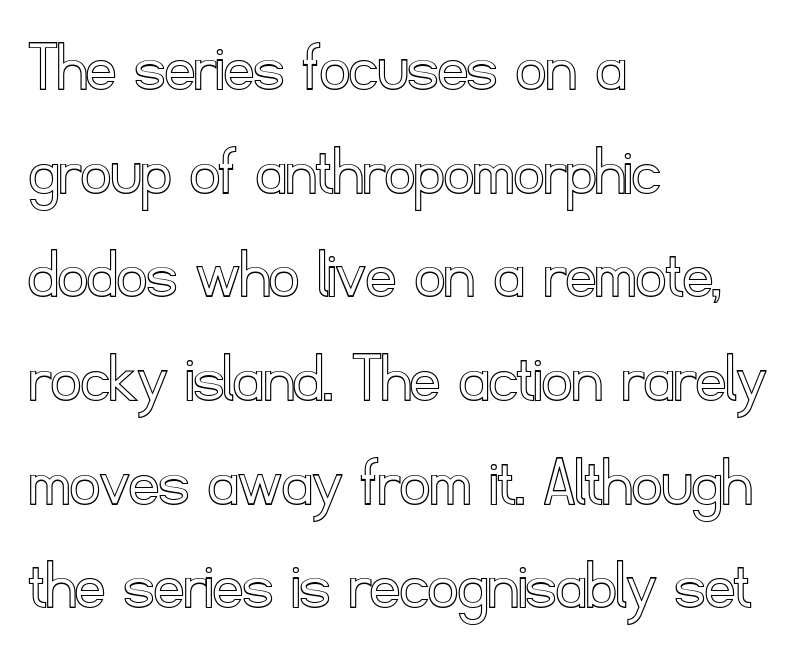
{"italic": "no", "width": "normal", "x_height": "small", "monospaced": "no", "underline": "no", "align": "left", "line_spacing": "normal", "line_spacing_ratio": 1.42, "letter_spacing": "normal", "letter_spacing_em": 0.0, "glyph_px": 73}
